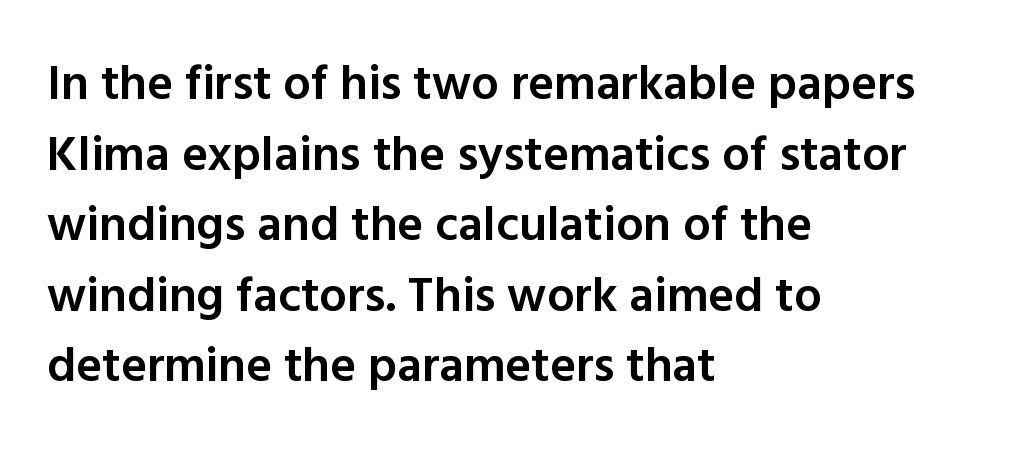
Leading: standard. Students, this is semibold: more ink than regular, less than bold. Every stem runs plumb, perpendicular to the baseline. Nobody drew a line under any word here. The typeface chosen for these lines omits serifs. Students, note that the glyphs here touch the page at normal intervals.
